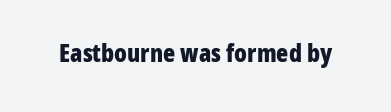
The image shows 25 px bold type, upright; set normal letter spacing, not underlined.
